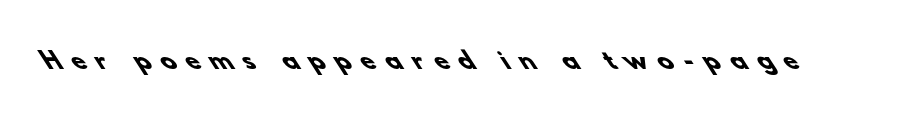
{"bold": "yes", "underline": "no", "letter_spacing": "wide", "letter_spacing_em": 0.45, "glyph_px": 23}
